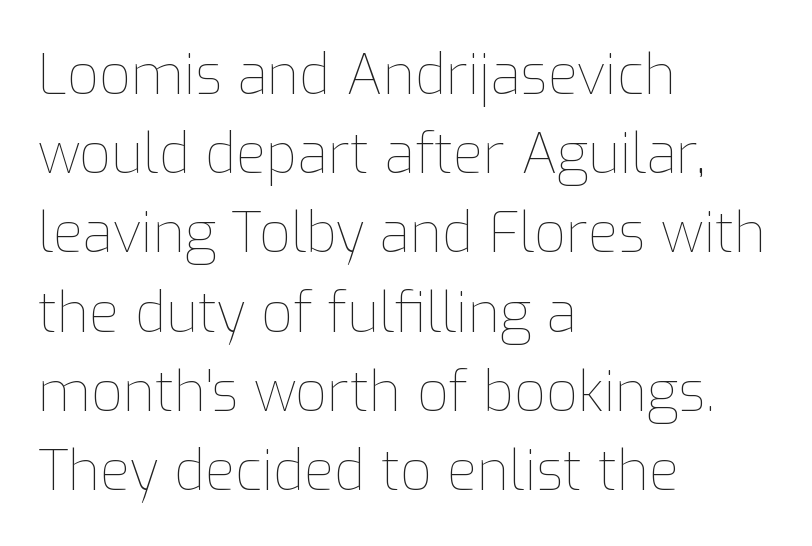
The image shows 55 px thin type, upright; set left-aligned, normal line spacing (1.44x), normal letter spacing, not underlined; low stroke contrast and a medium x-height.
